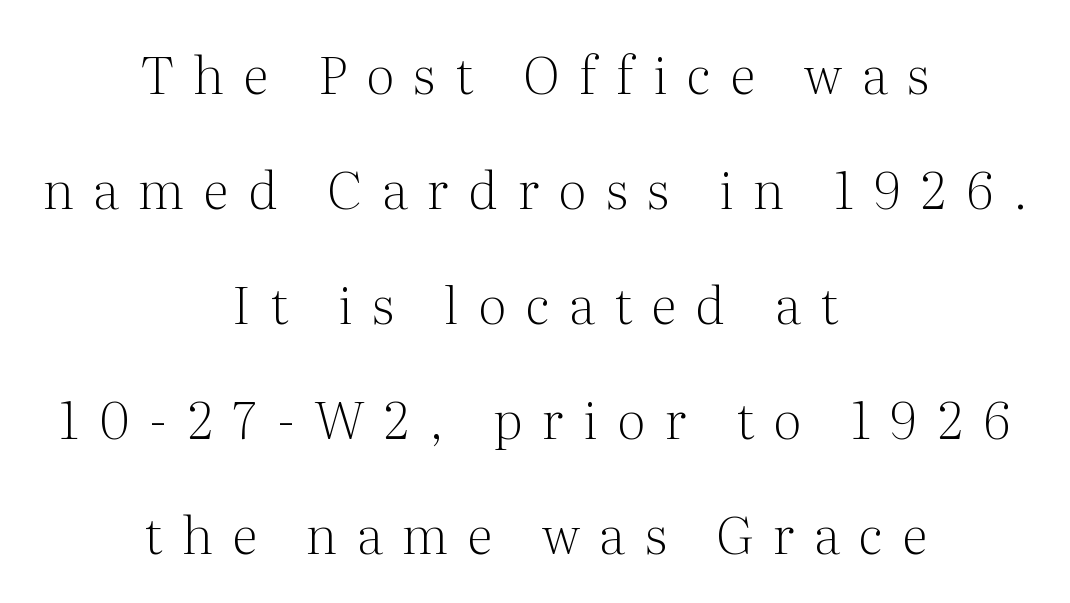
{"serif": "yes", "italic": "no", "bold": "no", "weight": "light", "width": "normal", "stroke_contrast": "medium", "x_height": "medium", "monospaced": "no", "underline": "no", "align": "center", "line_spacing": "loose", "line_spacing_ratio": 2.21, "letter_spacing": "wide", "letter_spacing_em": 0.38, "glyph_px": 52}
